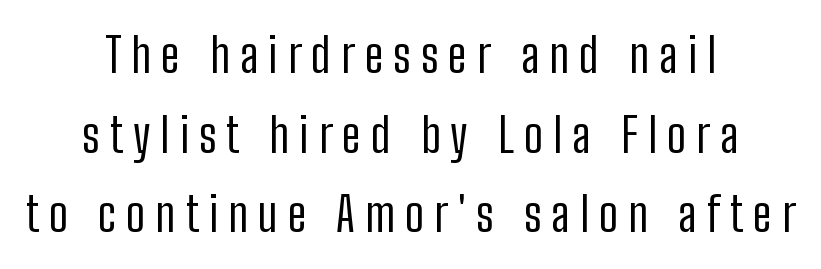
Q: Is the text bold? A: No.
Q: Is the text italic (slanted)? A: No, it is upright.
Q: Is the typeface a serif or a sans-serif typeface? A: Sans-serif.
Q: Is the text underlined? A: No.
Q: How is the paragraph aligned? A: Centered.
Q: Is the spacing between letters normal or unusually wide? A: Unusually wide.
Q: Is the spacing between lines tight, normal or loose? A: Normal.
Q: Width (condensed, normal, or wide)? A: Condensed.
Q: Stroke contrast? A: Low.
Q: x-height? A: Medium.
Q: Monospaced? A: No.
